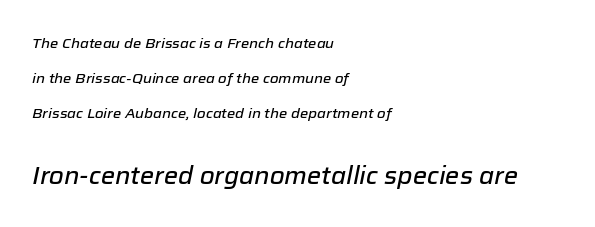
{"italic": "yes", "lean": "right", "slant_degrees": 12, "underline": "no", "align": "left", "line_spacing": "loose", "line_spacing_ratio": 2.49, "letter_spacing": "normal", "letter_spacing_em": 0.0, "larger_block": "second", "size_ratio": 1.71, "glyph_px": 24}
